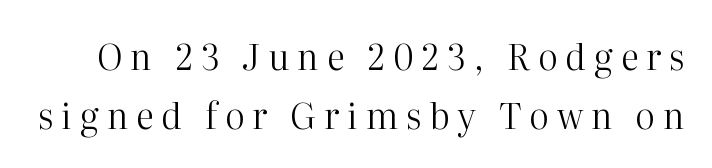
Think of a printed novel: that variable character pitch is what you see here. In terms of posture, this sample is upright. The typeface chosen for these lines features serifs. Caption: face not bold, strokes unweighted. Lines of text with bare space underneath. Does the leading feel generous? No, just average.
